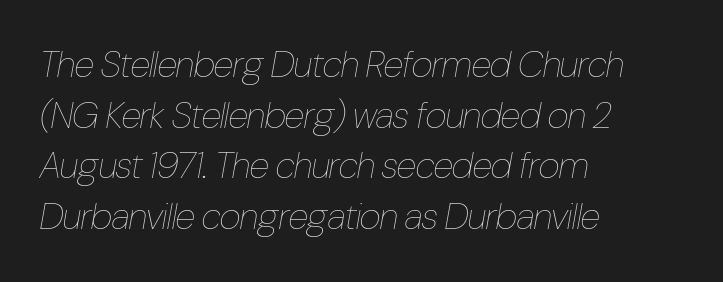
Q: Is the text bold? A: No.
Q: Is the text italic (slanted)? A: Yes, it leans right by about 10 degrees.
Q: Is the text underlined? A: No.
Q: How is the paragraph aligned? A: Left-aligned.
Q: Is the spacing between letters normal or unusually wide? A: Normal.
Q: Is the spacing between lines tight, normal or loose? A: Normal.
Q: Width (condensed, normal, or wide)? A: Condensed.
Q: Stroke contrast? A: Low.
Q: x-height? A: Medium.
Q: Monospaced? A: No.
